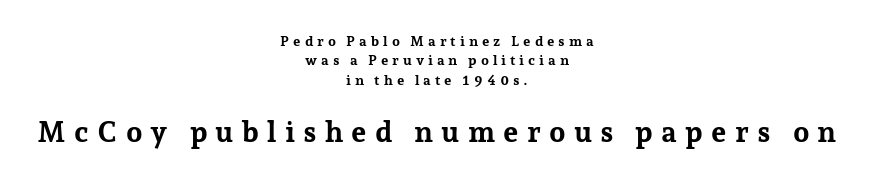
Loose tracking; the words dissolve into strings of separated letters. The compositor balanced each line on the midline. A typesetter would call this leading conventional body-copy spacing. Spacing verdict: proportional, widths tailored to each character. This layout puts the modest block above and the oversized block below. Descenders hang freely into open space.
